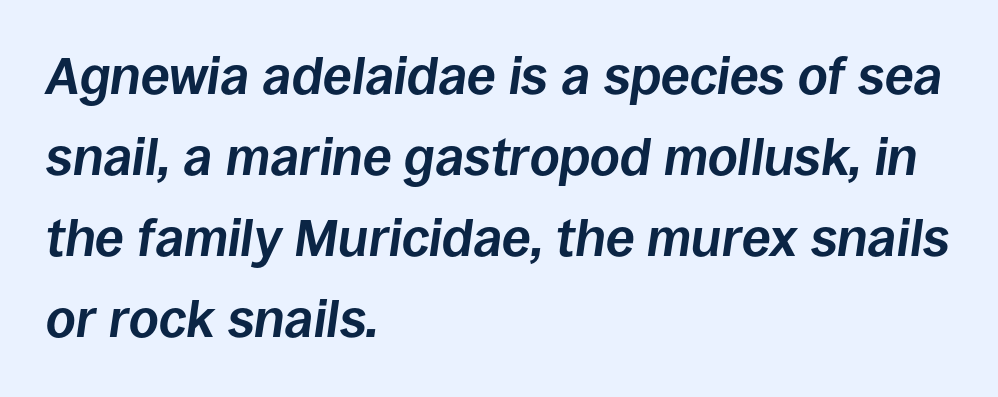
Italic: yes, the glyphs are oblique. Bare-footed words on every line. Heavy, bold letterforms. Default kerning and tracking; the words read as compact shapes. Notice how the passage keeps a crisp vertical edge on the left only.
